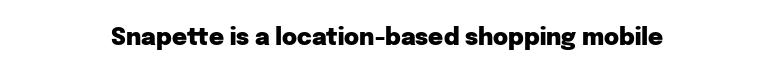
{"italic": "no", "bold": "yes", "underline": "no", "letter_spacing": "normal", "letter_spacing_em": 0.0, "glyph_px": 23}
